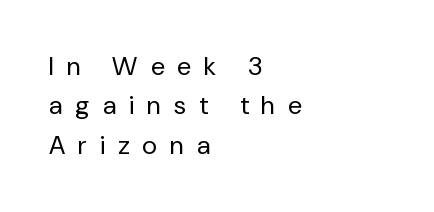
{"italic": "no", "bold": "no", "underline": "no", "align": "left", "line_spacing": "normal", "line_spacing_ratio": 1.51, "letter_spacing": "wide", "letter_spacing_em": 0.5, "glyph_px": 26}
